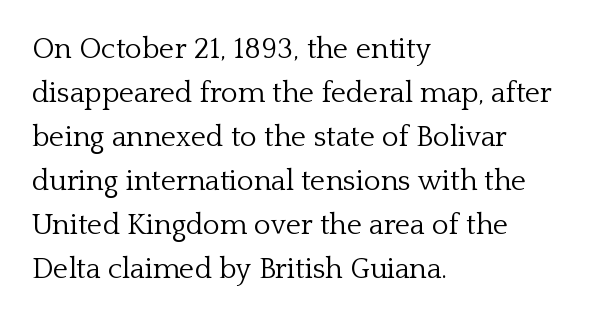
{"serif": "yes", "italic": "no", "bold": "no", "weight": "light", "width": "normal", "stroke_contrast": "low", "x_height": "medium", "monospaced": "no", "underline": "no", "align": "left", "line_spacing": "normal", "line_spacing_ratio": 1.52, "letter_spacing": "normal", "letter_spacing_em": 0.0, "glyph_px": 29}
